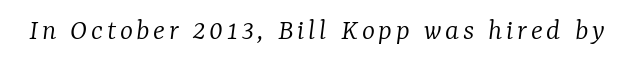
Q: Is the text bold? A: No.
Q: Is the text italic (slanted)? A: Yes, it leans right by about 7 degrees.
Q: Is the typeface a serif or a sans-serif typeface? A: Serif.
Q: Is the text underlined? A: No.
Q: Width (condensed, normal, or wide)? A: Normal.
Q: Stroke contrast? A: Low.
Q: x-height? A: Medium.
Q: Monospaced? A: No.
